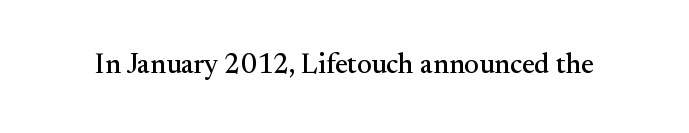
Varying glyph widths throughout — classic text-font behaviour. Here the glyphs are tracked normally, forming tight word shapes. Every stem runs plumb, perpendicular to the baseline. The specimen omits any rule beneath the text block's lines.
